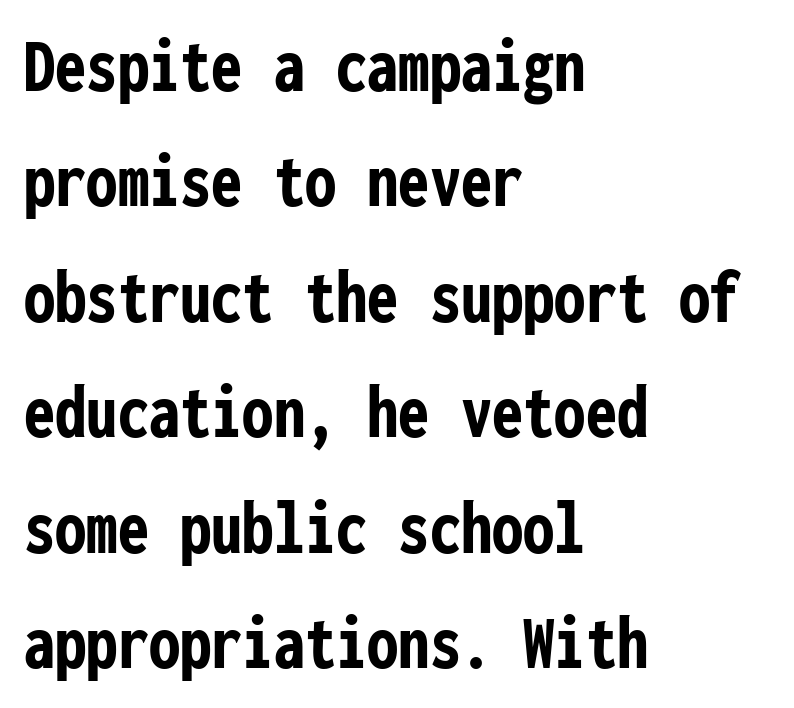
Q: Is the text bold? A: Yes.
Q: Is the text italic (slanted)? A: No, it is upright.
Q: Is the typeface a serif or a sans-serif typeface? A: Sans-serif.
Q: Is the text underlined? A: No.
Q: How is the paragraph aligned? A: Left-aligned.
Q: Is the spacing between letters normal or unusually wide? A: Normal.
Q: Is the spacing between lines tight, normal or loose? A: Normal.
Q: Width (condensed, normal, or wide)? A: Condensed.
Q: Stroke contrast? A: Low.
Q: x-height? A: Medium.
Q: Monospaced? A: Yes.
